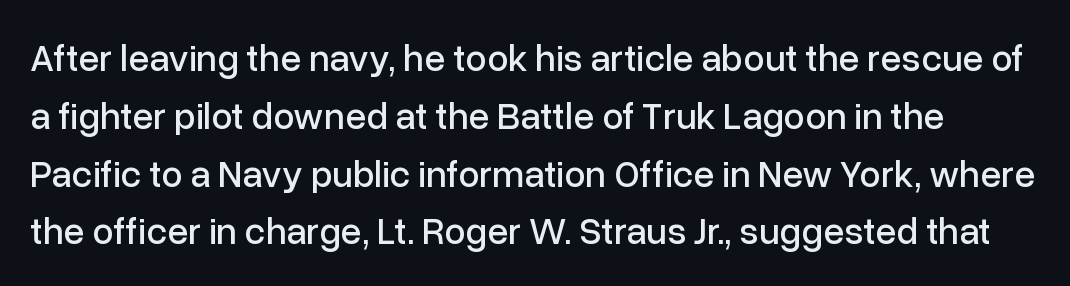
Q: Is the text italic (slanted)? A: No, it is upright.
Q: Is the typeface a serif or a sans-serif typeface? A: Sans-serif.
Q: Is the text underlined? A: No.
Q: Is the spacing between letters normal or unusually wide? A: Normal.
Q: Is the spacing between lines tight, normal or loose? A: Normal.
Q: Width (condensed, normal, or wide)? A: Normal.
Q: Stroke contrast? A: Low.
Q: x-height? A: Medium.
Q: Monospaced? A: No.
